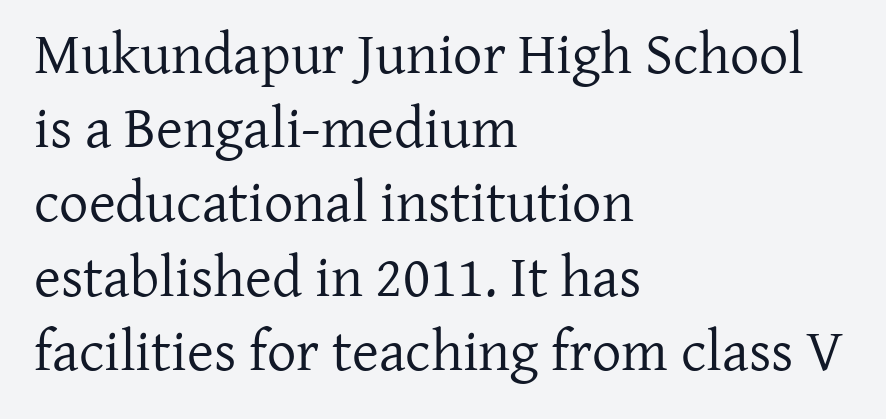
Here the designer chose a conventional face with non-uniform glyph widths. The glyphs in this specimen are seriffed. The letters sit at their default tracking, neither squeezed nor spread. Weight class: somewhere from thin through regular. Each line starts at the same left margin while the right side varies. Descenders are the only things crossing below the line.
